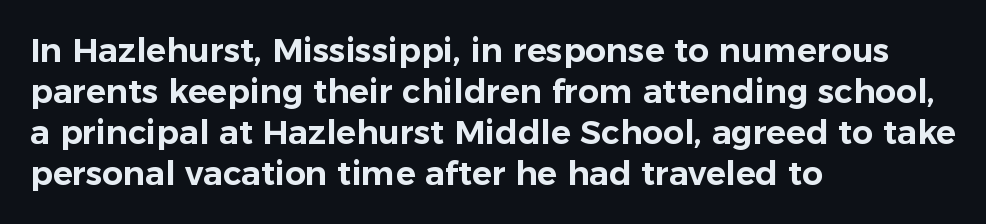
The image shows 33 px sans-serif type, upright; set left-aligned, line spacing 1.24x, normal letter spacing, not underlined; low stroke contrast and a medium x-height.
